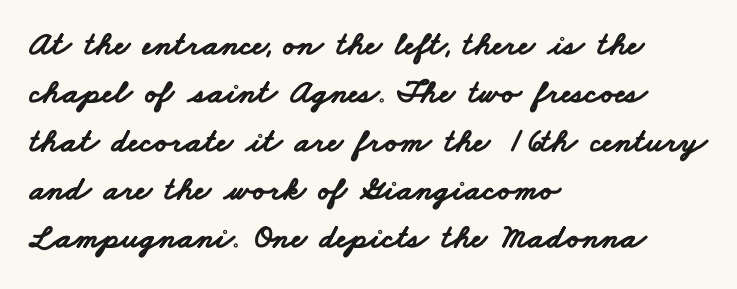
Q: Is the text bold? A: Yes.
Q: Is the typeface a serif or a sans-serif typeface? A: Sans-serif.
Q: Is the text underlined? A: No.
Q: How is the paragraph aligned? A: Left-aligned.
Q: Is the spacing between letters normal or unusually wide? A: Normal.
Q: Is the spacing between lines tight, normal or loose? A: Normal.
Q: Width (condensed, normal, or wide)? A: Wide.
Q: Stroke contrast? A: Low.
Q: x-height? A: Small.
Q: Monospaced? A: No.
